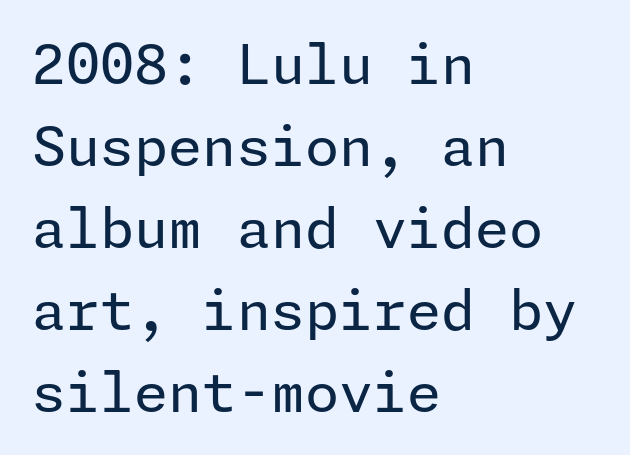
The image shows 55 px regular-weight sans-serif type, upright; set left-aligned, normal line spacing (1.49x), normal letter spacing, not underlined; low stroke contrast and a medium x-height.
